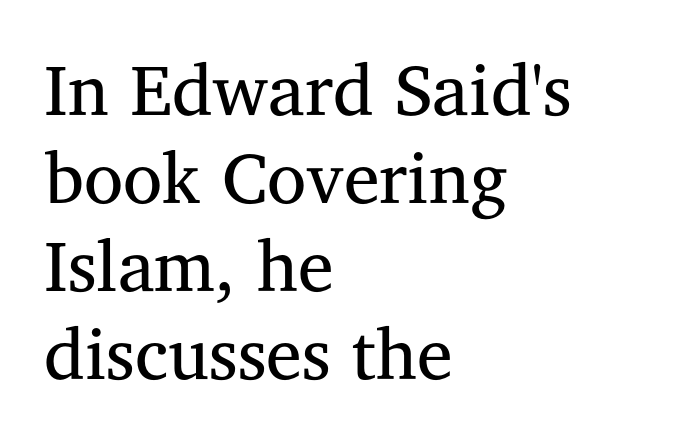
Q: Is the text bold? A: No.
Q: Is the text italic (slanted)? A: No, it is upright.
Q: Is the typeface a serif or a sans-serif typeface? A: Serif.
Q: Is the text underlined? A: No.
Q: How is the paragraph aligned? A: Left-aligned.
Q: Is the spacing between letters normal or unusually wide? A: Normal.
Q: Width (condensed, normal, or wide)? A: Normal.
Q: Stroke contrast? A: Medium.
Q: x-height? A: Medium.
Q: Monospaced? A: No.
